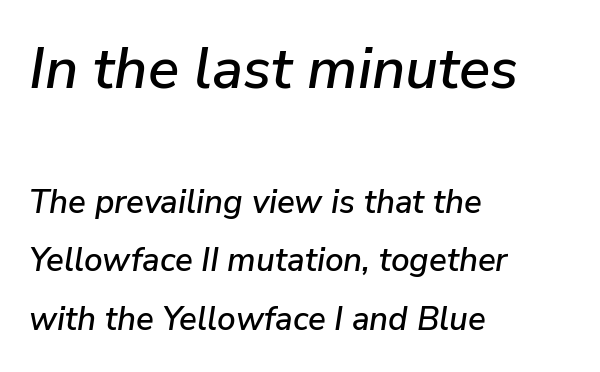
Q: Is the text italic (slanted)? A: Yes, it leans right by about 9 degrees.
Q: Is the text underlined? A: No.
Q: How is the paragraph aligned? A: Left-aligned.
Q: Is the spacing between letters normal or unusually wide? A: Normal.
Q: Which block of text is set in a larger size, the first (top) or the second (bottom)? A: The first (top) one.
Q: Width (condensed, normal, or wide)? A: Normal.
Q: Stroke contrast? A: Low.
Q: x-height? A: Medium.
Q: Monospaced? A: No.
